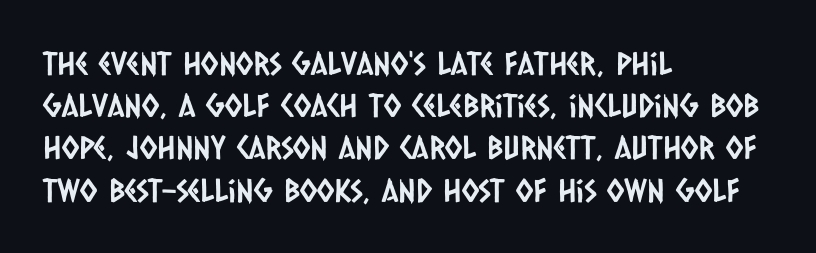
Q: Is the typeface a serif or a sans-serif typeface? A: Sans-serif.
Q: Is the text underlined? A: No.
Q: How is the paragraph aligned? A: Left-aligned.
Q: Is the spacing between letters normal or unusually wide? A: Normal.
Q: Is the spacing between lines tight, normal or loose? A: Normal.
Q: Width (condensed, normal, or wide)? A: Condensed.
Q: Stroke contrast? A: Low.
Q: x-height? A: Large.
Q: Monospaced? A: No.
